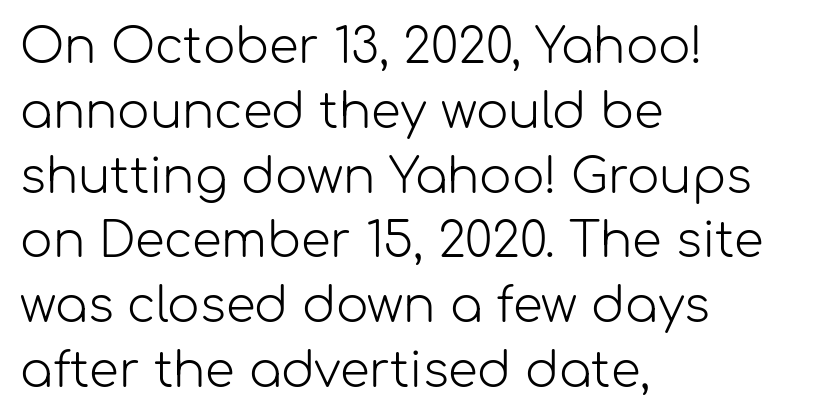
The image shows 48 px light sans-serif type, upright; set left-aligned, normal line spacing (1.35x), normal letter spacing, not underlined; low stroke contrast and a medium x-height.
